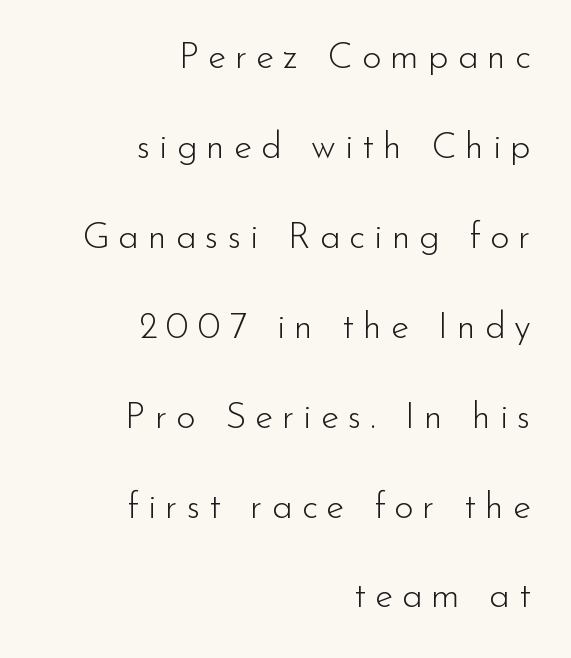
Q: Is the text bold? A: No.
Q: Is the text italic (slanted)? A: No, it is upright.
Q: Is the typeface a serif or a sans-serif typeface? A: Sans-serif.
Q: Is the text underlined? A: No.
Q: How is the paragraph aligned? A: Right-aligned.
Q: Is the spacing between letters normal or unusually wide? A: Unusually wide.
Q: Is the spacing between lines tight, normal or loose? A: Loose.
Q: Width (condensed, normal, or wide)? A: Normal.
Q: Stroke contrast? A: Low.
Q: x-height? A: Small.
Q: Monospaced? A: No.
